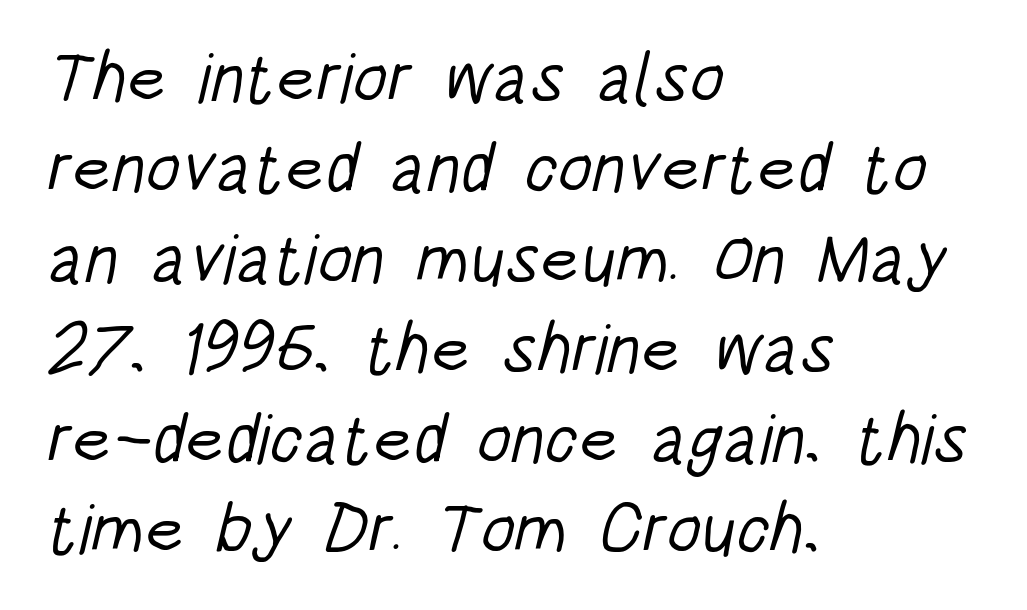
The image shows 70 px light, condensed sans-serif type; set left-aligned, normal line spacing (1.29x), normal letter spacing, not underlined; low stroke contrast and a large x-height.
